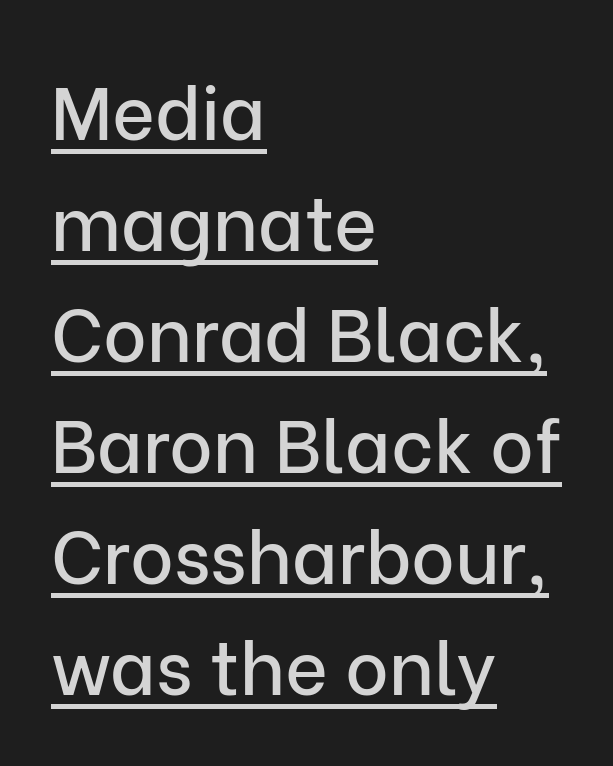
Looks like regular typesetting: each glyph gets only the width it needs. These lines stack with their left ends in a neat column. Default kerning and tracking; the words read as compact shapes. Every stem runs plumb, perpendicular to the baseline. Each new line begins a customary step beneath the previous one.
